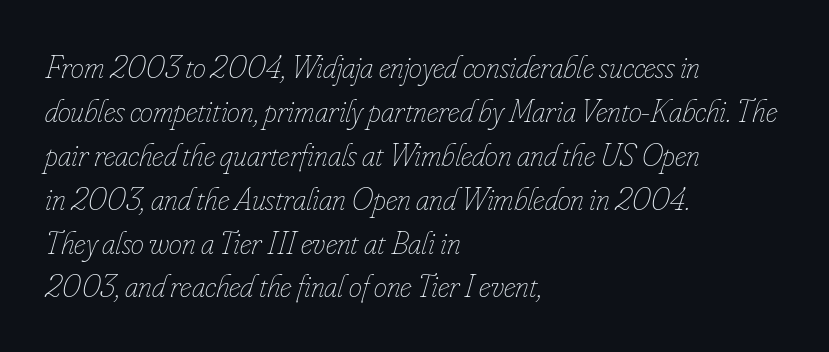
Q: Is the text bold? A: No.
Q: Is the text italic (slanted)? A: Yes, it leans right by about 16 degrees.
Q: Is the text underlined? A: No.
Q: How is the paragraph aligned? A: Left-aligned.
Q: Is the spacing between letters normal or unusually wide? A: Normal.
Q: Is the spacing between lines tight, normal or loose? A: Normal.
Q: Width (condensed, normal, or wide)? A: Condensed.
Q: Stroke contrast? A: Low.
Q: x-height? A: Small.
Q: Monospaced? A: No.
